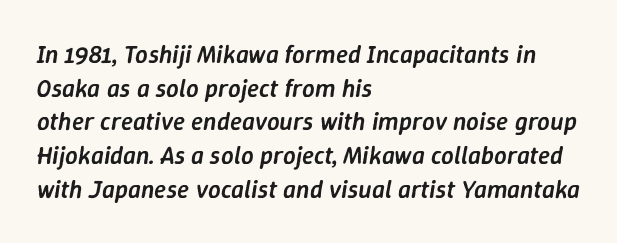
{"italic": "yes", "lean": "right", "slant_degrees": 9, "bold": "semi", "underline": "no", "align": "left", "line_spacing": "normal", "line_spacing_ratio": 1.35, "letter_spacing": "normal", "letter_spacing_em": 0.0, "glyph_px": 25}
